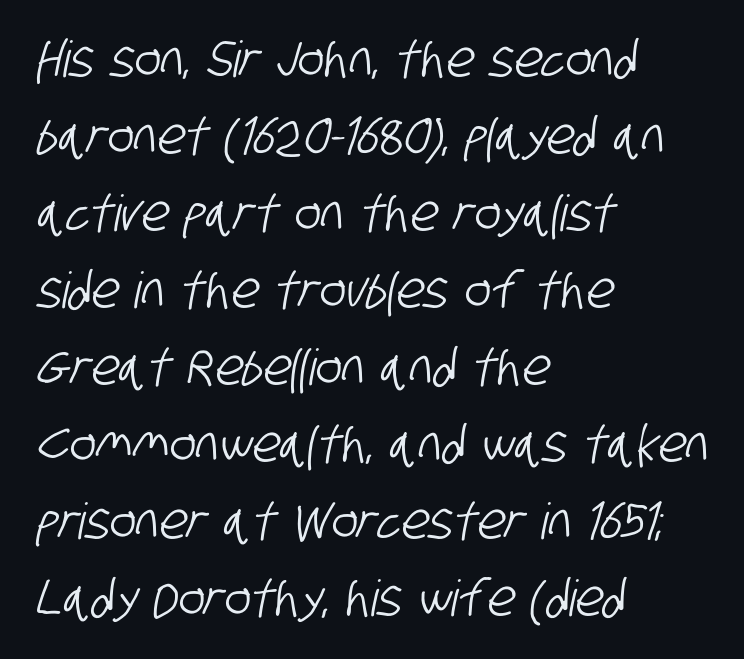
{"serif": "no", "width": "condensed", "stroke_contrast": "low", "x_height": "large", "monospaced": "no", "underline": "no", "align": "left", "line_spacing": "normal", "line_spacing_ratio": 1.54, "letter_spacing": "normal", "letter_spacing_em": 0.0, "glyph_px": 50}
